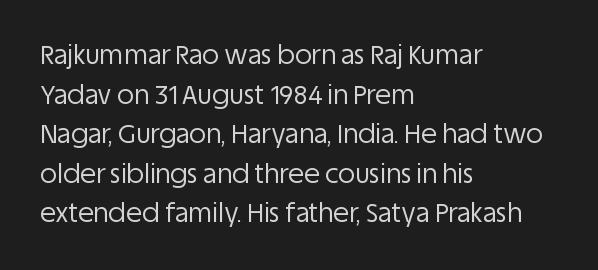
{"italic": "no", "bold": "no", "underline": "no", "align": "left", "line_spacing": "normal", "line_spacing_ratio": 1.52, "letter_spacing": "normal", "letter_spacing_em": 0.0, "glyph_px": 26}
